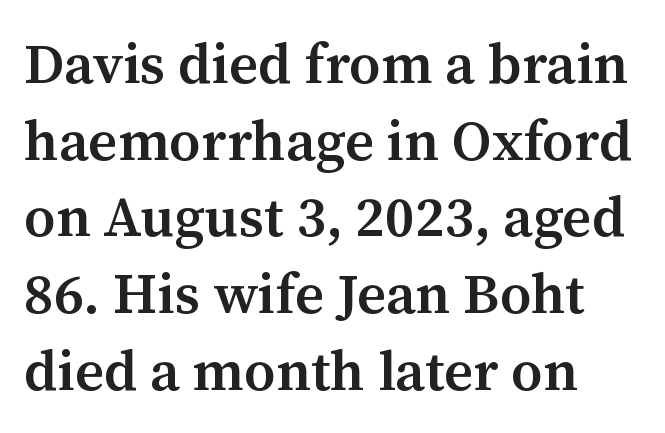
{"serif": "yes", "italic": "no", "bold": "semi", "weight": "semibold", "width": "normal", "stroke_contrast": "medium", "x_height": "medium", "monospaced": "no", "underline": "no", "align": "left", "line_spacing": "normal", "line_spacing_ratio": 1.37, "letter_spacing": "normal", "letter_spacing_em": 0.0, "glyph_px": 56}
